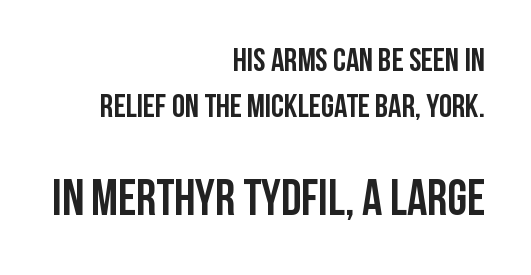
{"serif": "no", "italic": "no", "bold": "yes", "weight": "semibold", "width": "condensed", "stroke_contrast": "low", "x_height": "large", "monospaced": "no", "underline": "no", "align": "right", "line_spacing": "normal", "line_spacing_ratio": 1.38, "letter_spacing": "normal", "letter_spacing_em": 0.0, "larger_block": "second", "size_ratio": 1.52, "glyph_px": 50}
